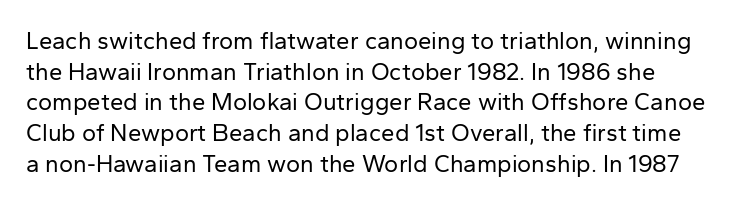
The image shows 24 px text type, upright; set normal line spacing (1.28x), normal letter spacing, not underlined.
